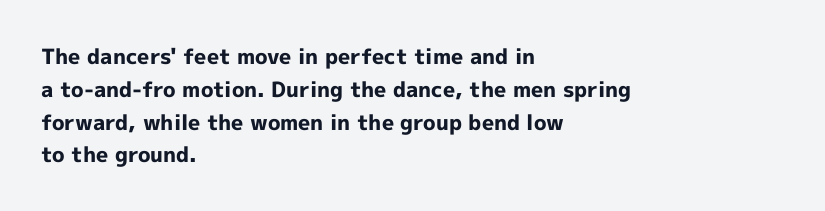
The image shows 21 px bold type, upright; set left-aligned, normal line spacing (1.56x), normal letter spacing, not underlined.
